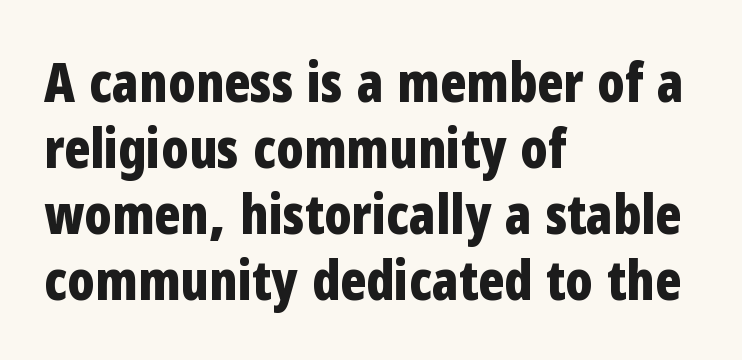
Posture: upright roman. Between one letter and the next there's only the usual sliver of space. Is this a sans? Yes — the strokes have no serifs. A bare baseline throughout the passage. Looks like regular typesetting: each glyph gets only the width it needs. Visually the block forms a straight wall on the left and a jagged coastline on the right.
